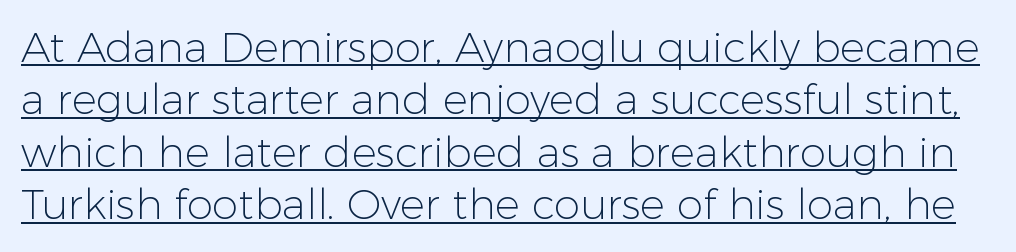
{"serif": "no", "italic": "no", "bold": "no", "weight": "light", "width": "normal", "stroke_contrast": "low", "x_height": "medium", "monospaced": "no", "underline": "yes", "line_spacing": "normal", "line_spacing_ratio": 1.25, "letter_spacing": "normal", "letter_spacing_em": 0.0, "glyph_px": 42}
